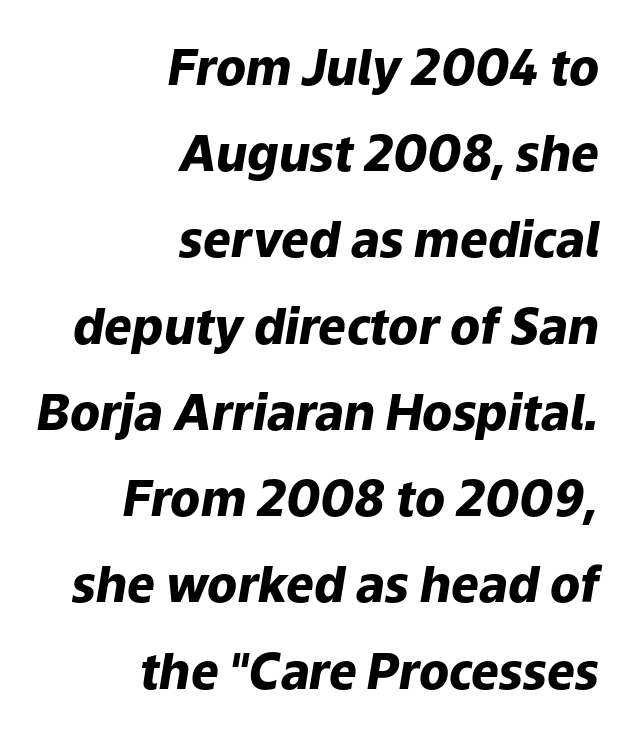
{"italic": "yes", "lean": "right", "slant_degrees": 9, "bold": "yes", "weight": "heavy", "width": "normal", "stroke_contrast": "low", "x_height": "medium", "monospaced": "no", "underline": "no", "align": "right", "line_spacing_ratio": 1.76, "letter_spacing": "normal", "letter_spacing_em": 0.0, "glyph_px": 49}
